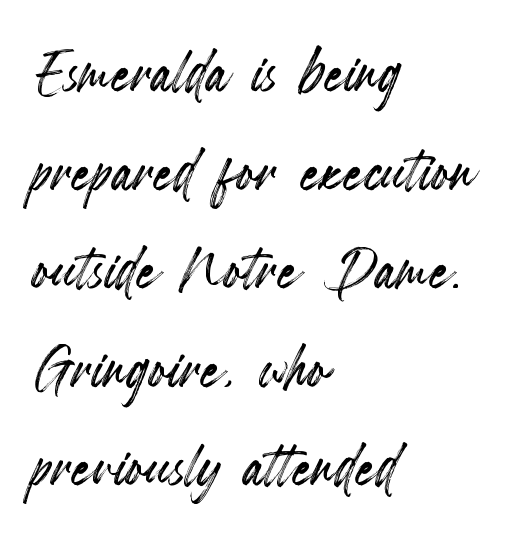
Each word holds together tightly as a unit, with standard inter-letter gaps. Spacing verdict: proportional, widths tailored to each character. The compositor pushed each line to the left boundary. In terms of leading, this rendering sits right in the middle. Just letters on the line, the space beneath them empty.
